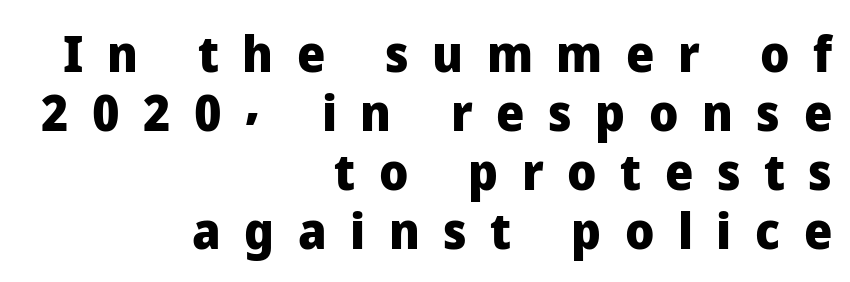
{"serif": "no", "italic": "no", "bold": "yes", "weight": "heavy", "width": "normal", "stroke_contrast": "low", "x_height": "medium", "monospaced": "no", "underline": "no", "align": "right", "line_spacing_ratio": 1.18, "letter_spacing": "wide", "letter_spacing_em": 0.47, "glyph_px": 50}
